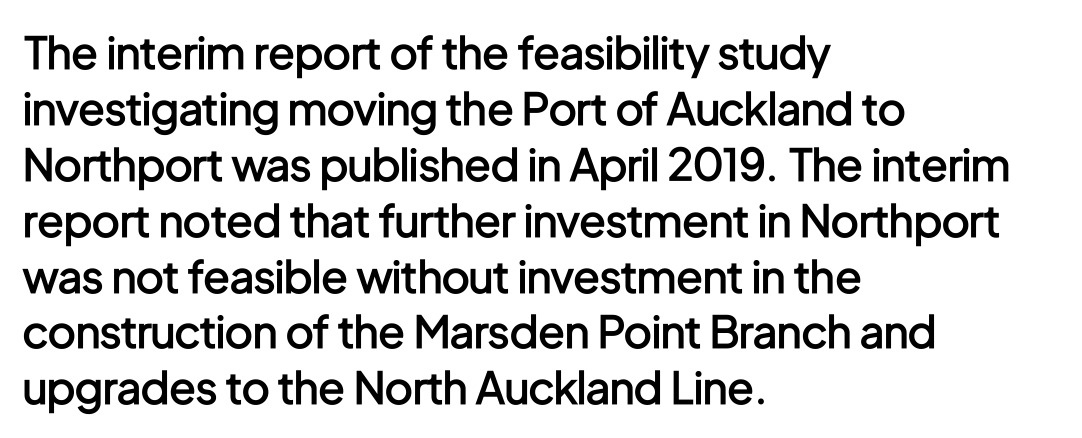
Q: Is the text bold? A: Semi-bold.
Q: Is the text italic (slanted)? A: No, it is upright.
Q: Is the typeface a serif or a sans-serif typeface? A: Sans-serif.
Q: Is the text underlined? A: No.
Q: How is the paragraph aligned? A: Left-aligned.
Q: Is the spacing between letters normal or unusually wide? A: Normal.
Q: Is the spacing between lines tight, normal or loose? A: Normal.
Q: Width (condensed, normal, or wide)? A: Condensed.
Q: Stroke contrast? A: Low.
Q: x-height? A: Medium.
Q: Monospaced? A: No.
